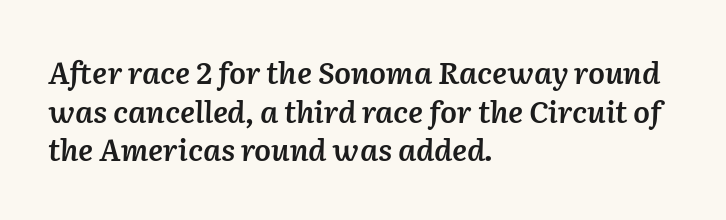
Q: Is the text bold? A: Semi-bold.
Q: Is the text italic (slanted)? A: Yes, it leans right by about 2 degrees.
Q: Is the text underlined? A: No.
Q: How is the paragraph aligned? A: Left-aligned.
Q: Is the spacing between letters normal or unusually wide? A: Normal.
Q: Is the spacing between lines tight, normal or loose? A: Normal.
Q: Width (condensed, normal, or wide)? A: Normal.
Q: Stroke contrast? A: Low.
Q: x-height? A: Medium.
Q: Monospaced? A: No.
